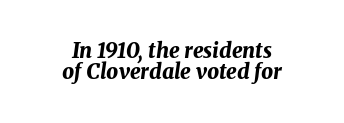
You'd pick this weight for a headline — it's a proper bold. The space directly below the letters is spotless. Honestly, the rows look squashed on top of each other. In CSS terms this would be text-align: center. Each word holds together tightly as a unit, with standard inter-letter gaps.
